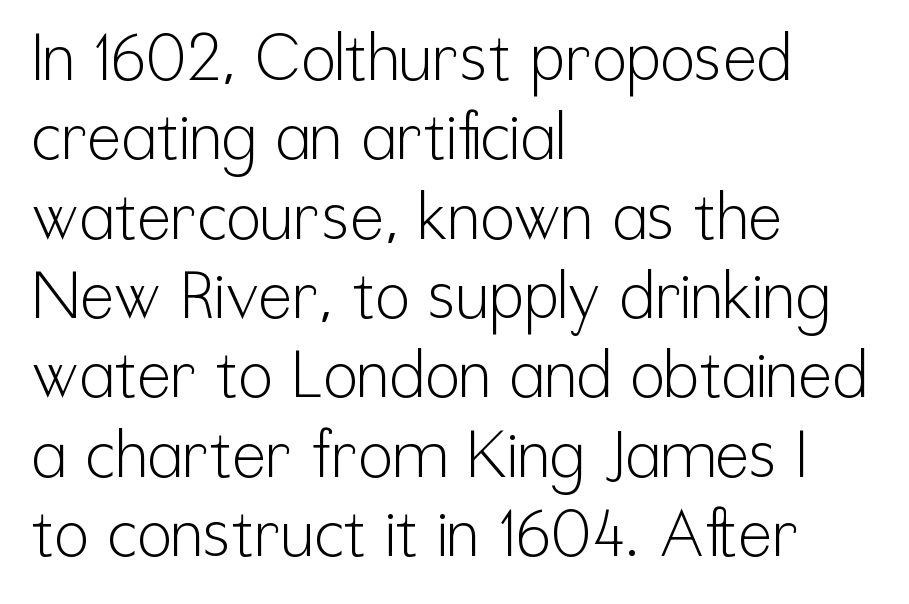
Q: Is the text bold? A: No.
Q: Is the text italic (slanted)? A: No, it is upright.
Q: Is the typeface a serif or a sans-serif typeface? A: Sans-serif.
Q: Is the text underlined? A: No.
Q: How is the paragraph aligned? A: Left-aligned.
Q: Is the spacing between letters normal or unusually wide? A: Normal.
Q: Width (condensed, normal, or wide)? A: Condensed.
Q: Stroke contrast? A: Low.
Q: x-height? A: Medium.
Q: Monospaced? A: No.
